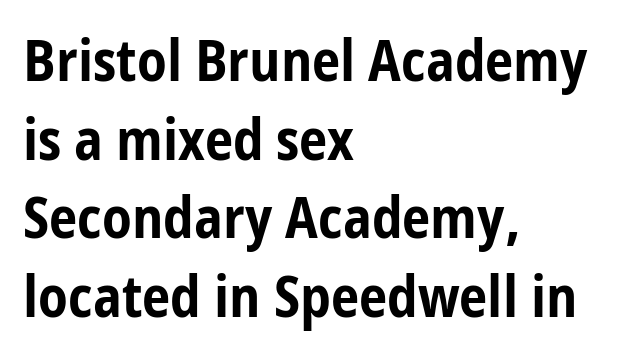
The image shows 57 px bold, condensed sans-serif type, upright; set left-aligned, normal line spacing (1.38x), normal letter spacing, not underlined; low stroke contrast and a medium x-height.
